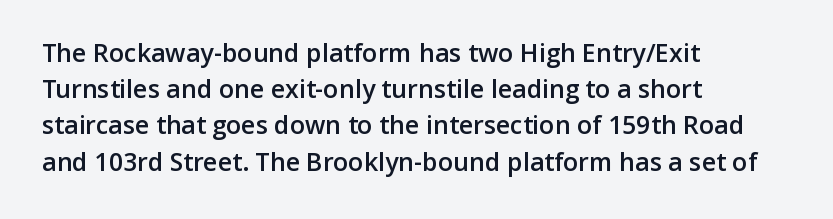
The image shows 25 px text type, upright; set left-aligned, normal line spacing (1.45x), normal letter spacing, not underlined.
